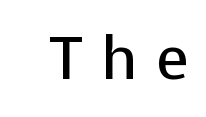
Q: Is the text bold? A: No.
Q: Is the text italic (slanted)? A: No, it is upright.
Q: Is the typeface a serif or a sans-serif typeface? A: Sans-serif.
Q: Is the text underlined? A: No.
Q: Is the spacing between letters normal or unusually wide? A: Unusually wide.
Q: Width (condensed, normal, or wide)? A: Normal.
Q: Stroke contrast? A: Low.
Q: x-height? A: Medium.
Q: Monospaced? A: No.
